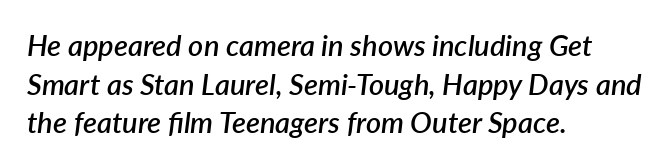
Q: Is the text bold? A: Semi-bold.
Q: Is the text italic (slanted)? A: Yes, it leans right by about 7 degrees.
Q: Is the text underlined? A: No.
Q: How is the paragraph aligned? A: Left-aligned.
Q: Is the spacing between letters normal or unusually wide? A: Normal.
Q: Is the spacing between lines tight, normal or loose? A: Normal.
Q: Width (condensed, normal, or wide)? A: Normal.
Q: Stroke contrast? A: Low.
Q: x-height? A: Medium.
Q: Monospaced? A: No.
